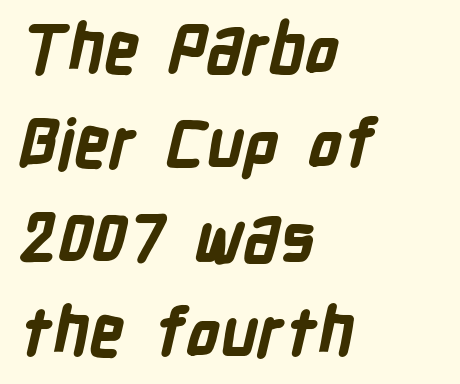
Q: Is the text bold? A: Yes.
Q: Is the typeface a serif or a sans-serif typeface? A: Sans-serif.
Q: Is the text underlined? A: No.
Q: How is the paragraph aligned? A: Left-aligned.
Q: Is the spacing between letters normal or unusually wide? A: Normal.
Q: Is the spacing between lines tight, normal or loose? A: Normal.
Q: Width (condensed, normal, or wide)? A: Condensed.
Q: Stroke contrast? A: Low.
Q: x-height? A: Medium.
Q: Monospaced? A: No.
